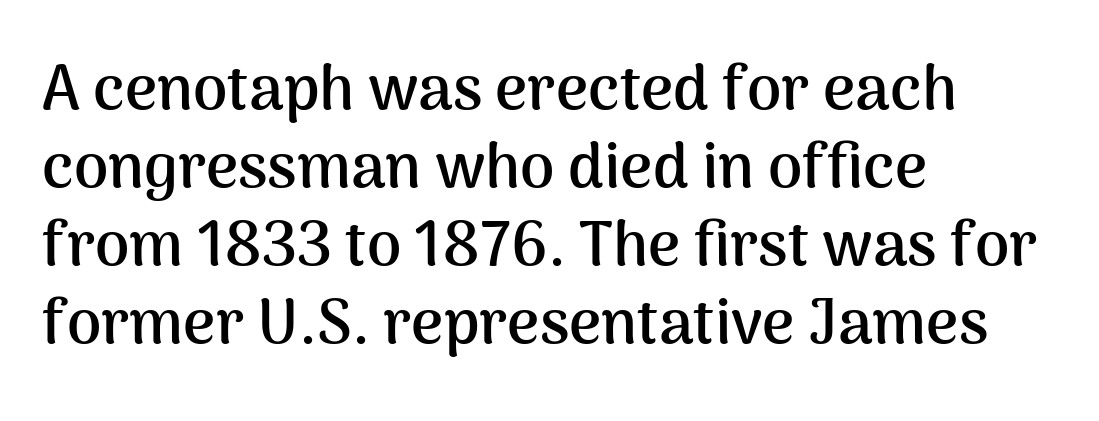
The image shows 62 px semibold sans-serif type, upright; set left-aligned, normal line spacing (1.26x), normal letter spacing, not underlined; medium stroke contrast and a medium x-height.
